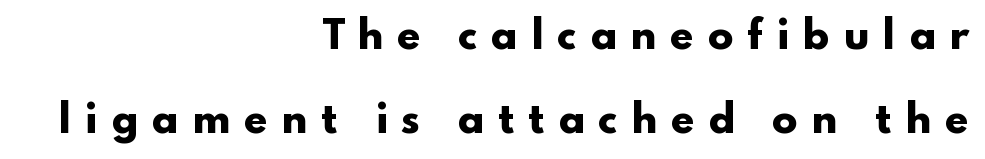
Q: Is the text bold? A: Yes.
Q: Is the text italic (slanted)? A: No, it is upright.
Q: Is the typeface a serif or a sans-serif typeface? A: Sans-serif.
Q: Is the text underlined? A: No.
Q: How is the paragraph aligned? A: Right-aligned.
Q: Is the spacing between letters normal or unusually wide? A: Unusually wide.
Q: Is the spacing between lines tight, normal or loose? A: Loose.
Q: Width (condensed, normal, or wide)? A: Wide.
Q: Stroke contrast? A: Low.
Q: x-height? A: Small.
Q: Monospaced? A: No.
